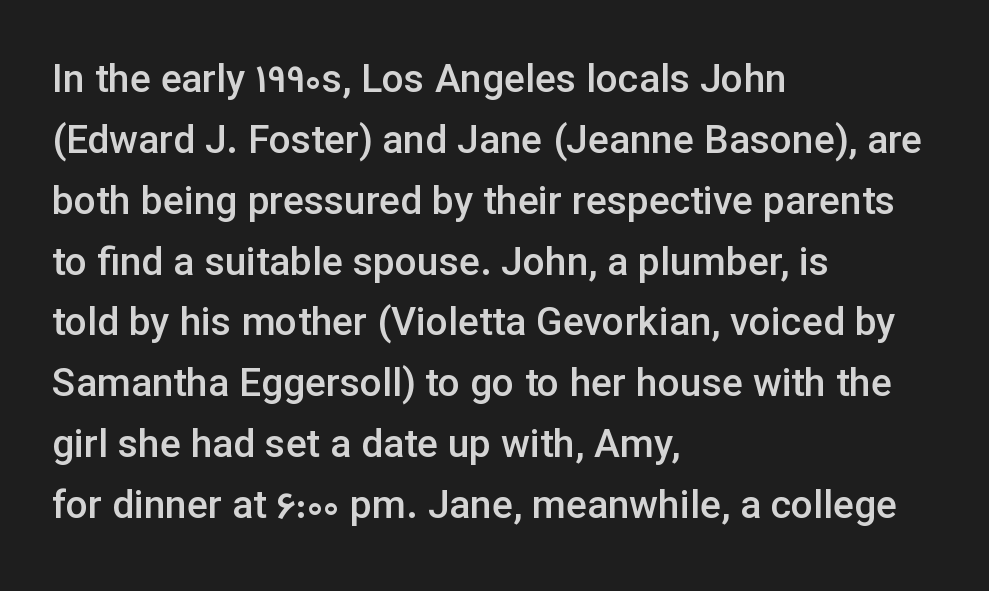
Q: Is the text bold? A: Semi-bold.
Q: Is the text italic (slanted)? A: No, it is upright.
Q: Is the typeface a serif or a sans-serif typeface? A: Sans-serif.
Q: Is the text underlined? A: No.
Q: How is the paragraph aligned? A: Left-aligned.
Q: Is the spacing between letters normal or unusually wide? A: Normal.
Q: Is the spacing between lines tight, normal or loose? A: Normal.
Q: Width (condensed, normal, or wide)? A: Normal.
Q: Stroke contrast? A: Low.
Q: x-height? A: Medium.
Q: Monospaced? A: No.
